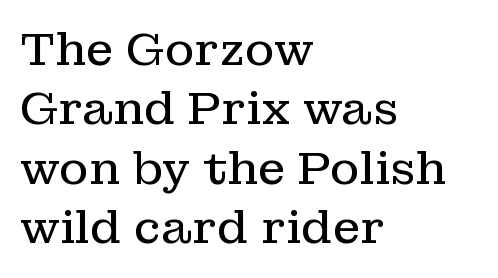
Q: Is the text bold? A: No.
Q: Is the text italic (slanted)? A: No, it is upright.
Q: Is the typeface a serif or a sans-serif typeface? A: Serif.
Q: Is the text underlined? A: No.
Q: How is the paragraph aligned? A: Left-aligned.
Q: Is the spacing between letters normal or unusually wide? A: Normal.
Q: Is the spacing between lines tight, normal or loose? A: Normal.
Q: Width (condensed, normal, or wide)? A: Normal.
Q: Stroke contrast? A: Low.
Q: x-height? A: Medium.
Q: Monospaced? A: No.
